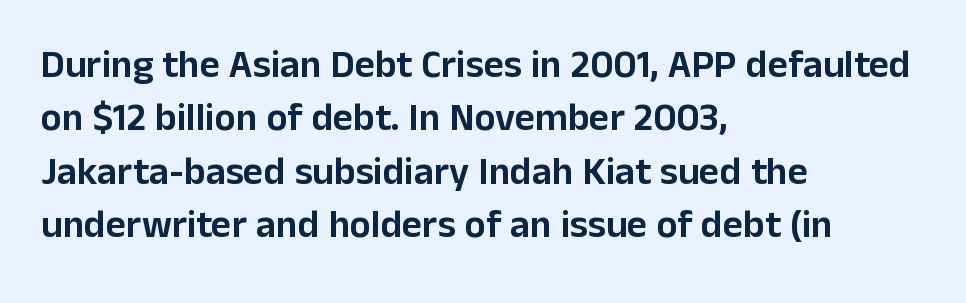
Q: Is the text italic (slanted)? A: No, it is upright.
Q: Is the typeface a serif or a sans-serif typeface? A: Sans-serif.
Q: Is the text underlined? A: No.
Q: How is the paragraph aligned? A: Left-aligned.
Q: Is the spacing between letters normal or unusually wide? A: Normal.
Q: Is the spacing between lines tight, normal or loose? A: Normal.
Q: Width (condensed, normal, or wide)? A: Normal.
Q: Stroke contrast? A: Low.
Q: x-height? A: Medium.
Q: Monospaced? A: No.
